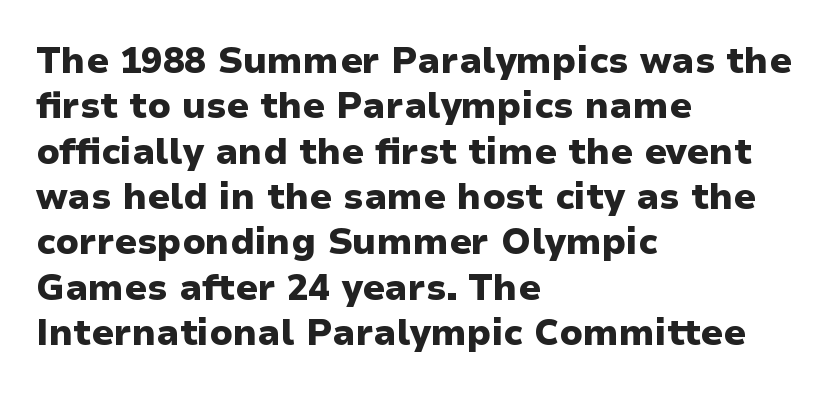
Typeset ragged right — the left edge is the straight one. If you drew a line through each stem, it would be perfectly vertical. Plain, unruled lines of type. The horizontal fit of the characters is conventional and even. Evenly set lines give the paragraph a standard silhouette.
